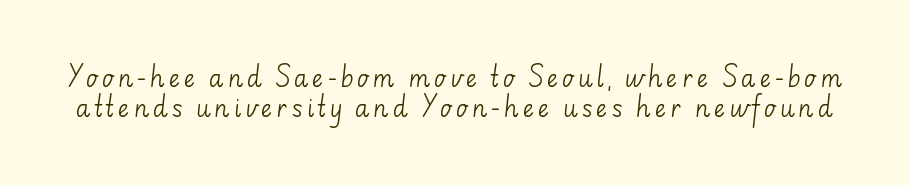
{"bold": "no", "underline": "no", "line_spacing": "normal", "line_spacing_ratio": 1.27, "glyph_px": 24}
